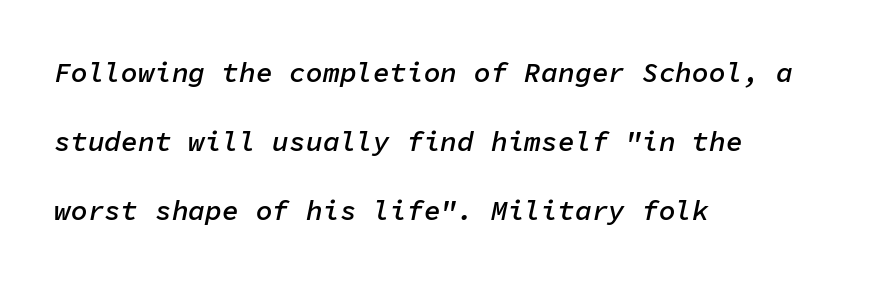
The letterforms sit shoulder to shoulder at normal distance. A classic flush-left, rag-right setting is used for this passage. The baseline area is clear. Caption: semibold face, moderately heavy strokes. These lines stand farther apart than default settings would place them.
